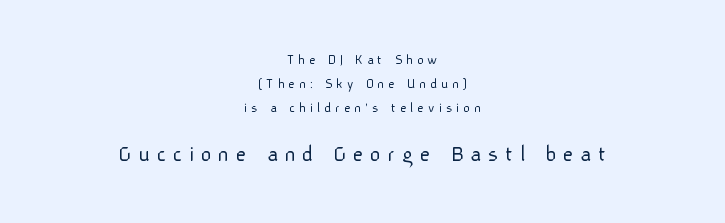
{"italic": "no", "bold": "no", "underline": "no", "align": "center", "line_spacing_ratio": 1.73, "letter_spacing": "wide", "letter_spacing_em": 0.29, "larger_block": "second", "size_ratio": 1.64, "glyph_px": 23}
